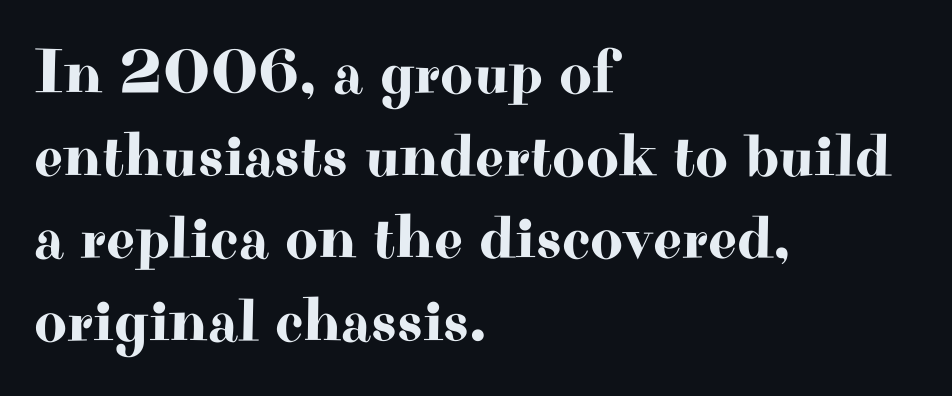
Q: Is the text italic (slanted)? A: No, it is upright.
Q: Is the typeface a serif or a sans-serif typeface? A: Serif.
Q: Is the text underlined? A: No.
Q: How is the paragraph aligned? A: Left-aligned.
Q: Is the spacing between letters normal or unusually wide? A: Normal.
Q: Is the spacing between lines tight, normal or loose? A: Normal.
Q: Width (condensed, normal, or wide)? A: Wide.
Q: Stroke contrast? A: High.
Q: x-height? A: Small.
Q: Monospaced? A: No.
